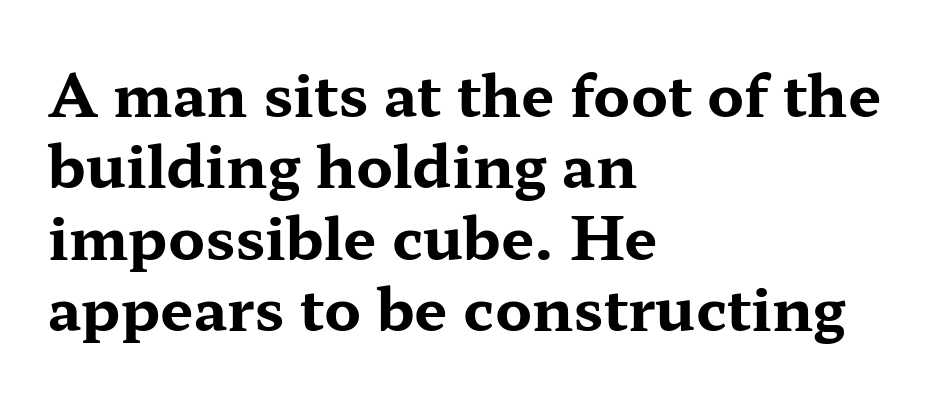
This is roman type, the default non-slanted kind. Plenty of ink on the page — the face is bold. Quick note: underline off. Old-style or modern, the face here clearly has serifs. This sample uses plain, unmodified letter spacing. Which margin do the lines hug? The left one — the right edge is uneven.
